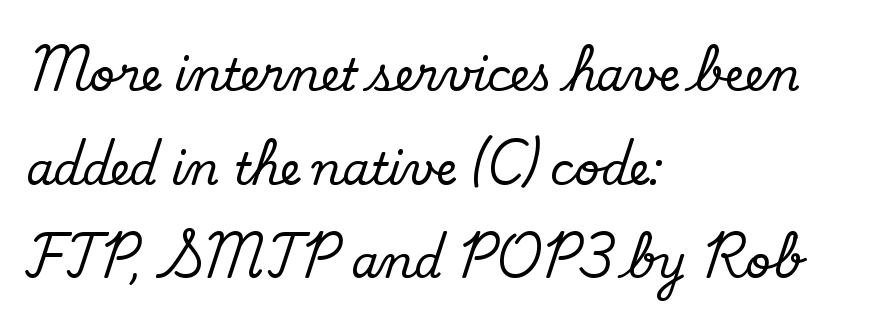
{"serif": "no", "bold": "no", "weight": "regular", "width": "normal", "stroke_contrast": "low", "x_height": "small", "monospaced": "no", "underline": "no", "align": "left", "line_spacing": "loose", "line_spacing_ratio": 2.13, "letter_spacing": "normal", "letter_spacing_em": 0.0, "glyph_px": 44}
